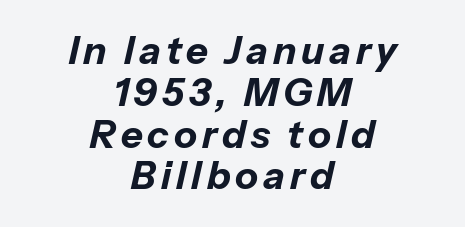
Summary of vertical rhythm: compact, with narrow interline spacing. The space beneath each line is pristine and unruled. Is the type bold? Yes — the strokes are clearly thick and heavy. Character widths vary here, with narrow letters taking less room than wide ones. Tall strokes in this sample are angled rather than plumb. Is the block centered? Yes — each line is placed symmetrically about the middle.
